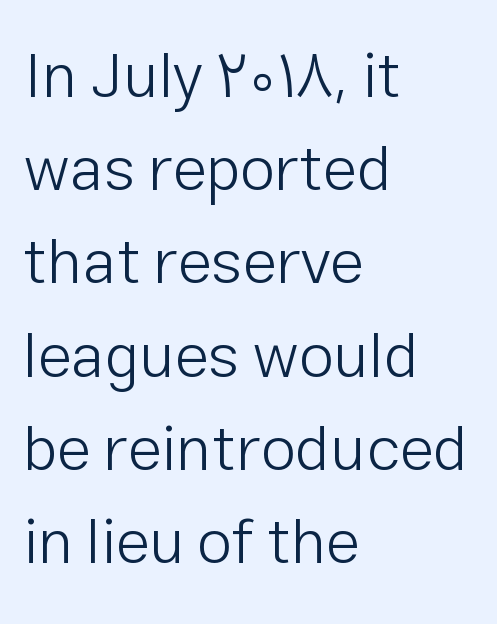
The font family rendered here belongs to the sans-serif group. Line starts are locked; line ends wander. Each stroke keeps to a modest, everyday thickness or less. The zone under the glyphs is completely vacant. The face used here is proportionally spaced, like ordinary book or web type. Characters remain perfectly vertical along every line.
